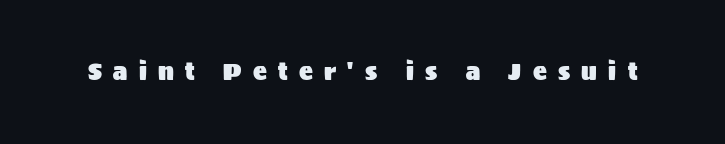
{"italic": "no", "underline": "no", "letter_spacing": "wide", "letter_spacing_em": 0.49, "glyph_px": 23}
